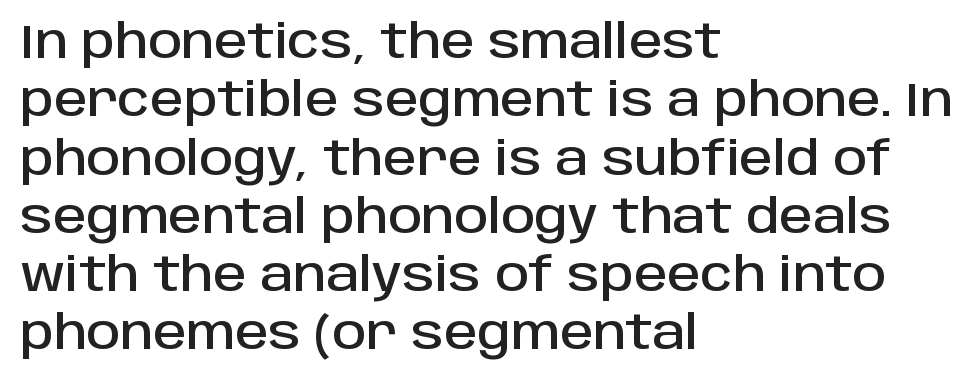
The image shows 47 px sans-serif type, upright; set left-aligned, line spacing 1.24x, normal letter spacing, not underlined; low stroke contrast and a large x-height.
